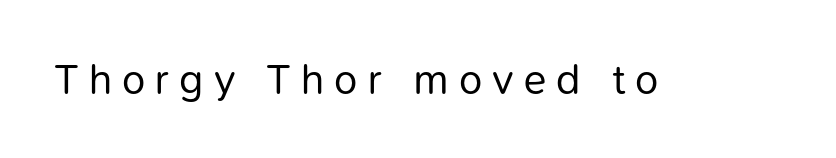
{"serif": "no", "italic": "no", "bold": "no", "weight": "regular", "width": "normal", "stroke_contrast": "low", "x_height": "medium", "monospaced": "no", "underline": "no", "letter_spacing": "wide", "letter_spacing_em": 0.24, "glyph_px": 42}
